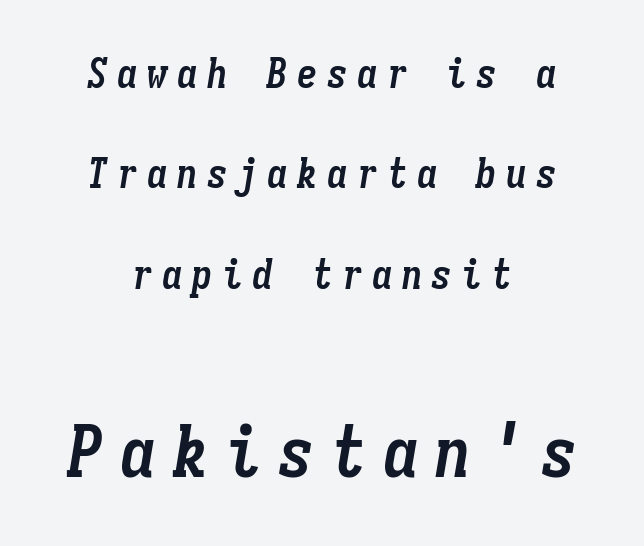
Q: Is the text bold? A: Yes.
Q: Is the text italic (slanted)? A: Yes, it leans right by about 9 degrees.
Q: Is the text underlined? A: No.
Q: How is the paragraph aligned? A: Centered.
Q: Is the spacing between letters normal or unusually wide? A: Unusually wide.
Q: Is the spacing between lines tight, normal or loose? A: Loose.
Q: Which block of text is set in a larger size, the first (top) or the second (bottom)? A: The second (bottom) one.
Q: Width (condensed, normal, or wide)? A: Condensed.
Q: Stroke contrast? A: Low.
Q: x-height? A: Medium.
Q: Monospaced? A: Yes.
